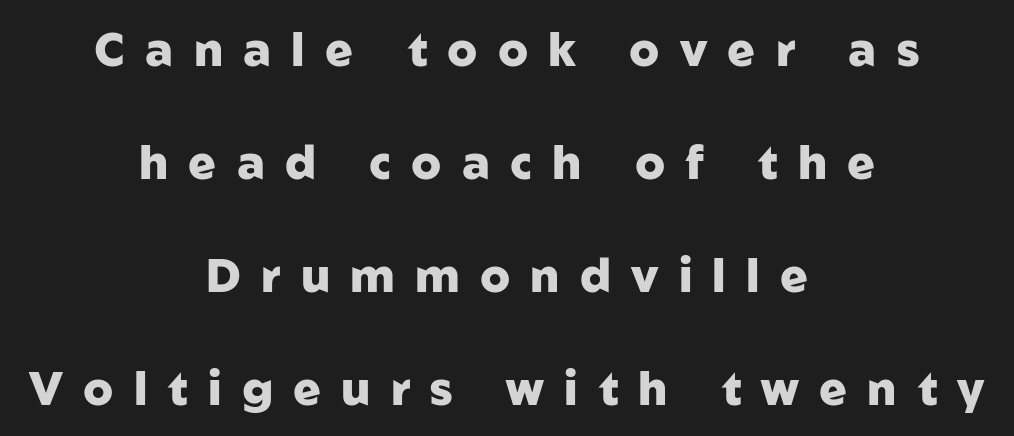
Summary of vertical rhythm: relaxed, with wide interline spacing. Quick note: not italic, upright. Do the characters align in a grid? No, the font is proportional. Short note: letters widely spaced. Is the block centered? Yes — each line is placed symmetrically about the middle. Clear beneath every line of the passage.
